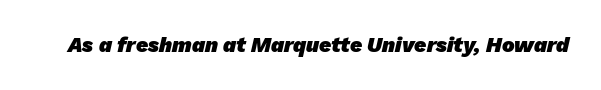
Q: Is the text bold? A: Yes.
Q: Is the text underlined? A: No.
Q: Is the spacing between letters normal or unusually wide? A: Normal.
